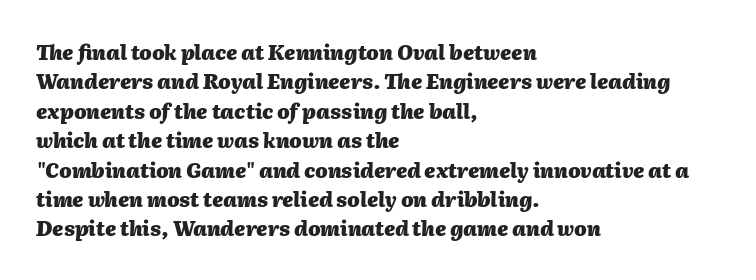
The lines are quadded left. There's an unmistakable incline to the writing here. These lines carry a lot of weight — the face is fully bold. Here the glyphs are tracked normally, forming tight word shapes. Notice how descenders clear the ascenders below comfortably — that's standard leading.
